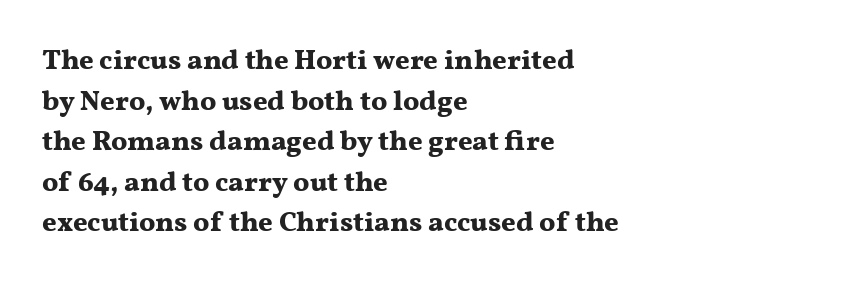
The image shows 28 px bold, wide serif type, upright; set left-aligned, normal line spacing (1.45x), normal letter spacing, not underlined; medium stroke contrast and a medium x-height.
